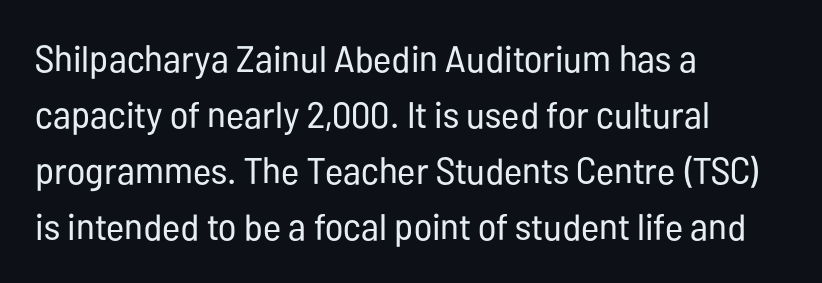
Q: Is the text bold? A: No.
Q: Is the text italic (slanted)? A: No, it is upright.
Q: Is the typeface a serif or a sans-serif typeface? A: Sans-serif.
Q: Is the text underlined? A: No.
Q: How is the paragraph aligned? A: Left-aligned.
Q: Is the spacing between letters normal or unusually wide? A: Normal.
Q: Is the spacing between lines tight, normal or loose? A: Normal.
Q: Width (condensed, normal, or wide)? A: Condensed.
Q: Stroke contrast? A: Low.
Q: x-height? A: Medium.
Q: Monospaced? A: No.
